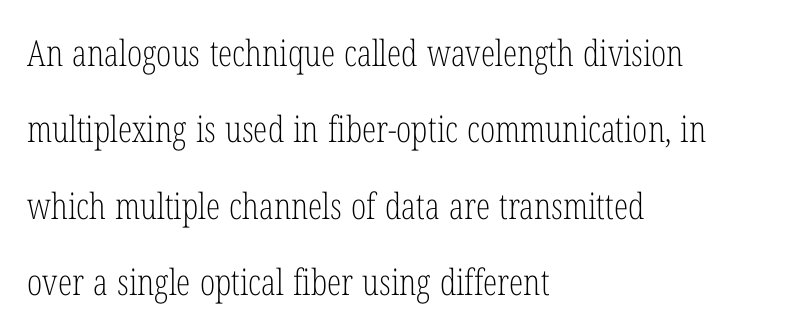
Decoration check: the copy has no underline. Weight: regular or lighter. Interline gaps are noticeably wide in this sample. Posture: upright roman.
